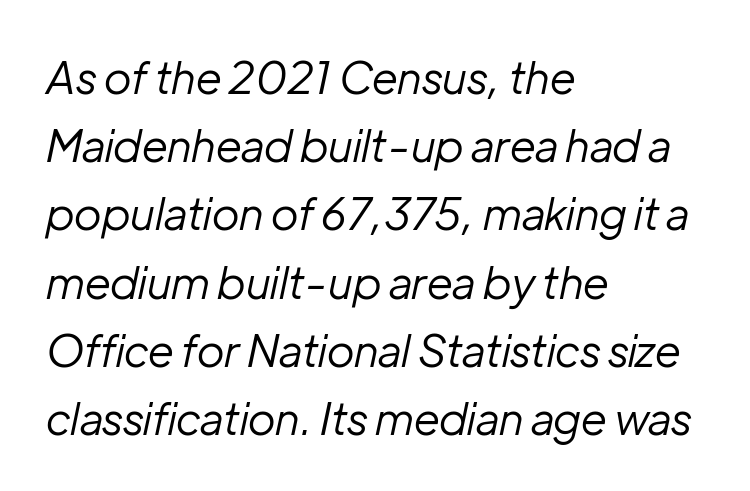
An italicized treatment has been applied to the whole sample. Line spacing here is normal. Do the characters align in a grid? No, the font is proportional. In terms of letterspacing, this is plain default setting.
